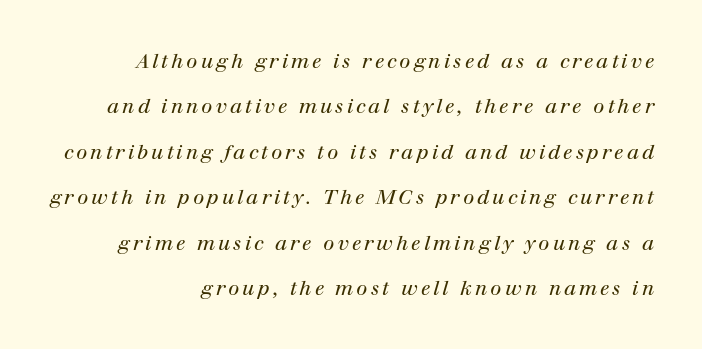
This is not heavy type; no bold has been used. A bare baseline throughout the passage. You can tell it's italic because the verticals aren't actually vertical. Compared with typical paragraphs, the rows here are farther apart. Reading down the block, your eye finds every line finishing at a fixed right position.
